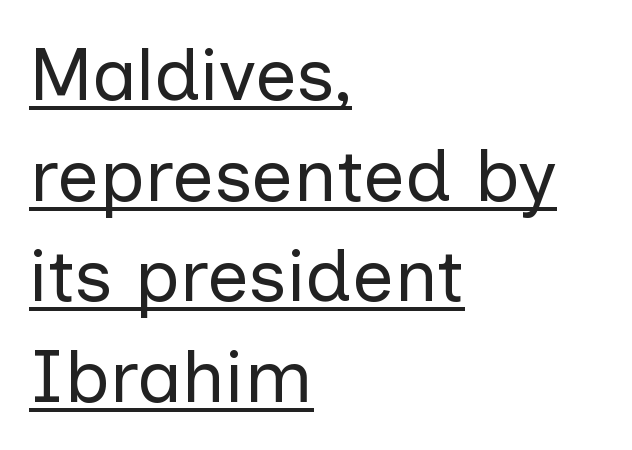
{"serif": "no", "italic": "no", "bold": "no", "weight": "regular", "width": "normal", "stroke_contrast": "low", "x_height": "medium", "monospaced": "no", "underline": "yes", "align": "left", "line_spacing": "normal", "line_spacing_ratio": 1.36, "letter_spacing": "normal", "letter_spacing_em": 0.0, "glyph_px": 74}
